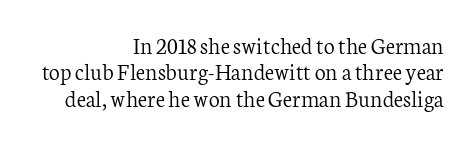
Q: Is the text bold? A: No.
Q: Is the text italic (slanted)? A: No, it is upright.
Q: Is the text underlined? A: No.
Q: How is the paragraph aligned? A: Right-aligned.
Q: Is the spacing between letters normal or unusually wide? A: Normal.
Q: Is the spacing between lines tight, normal or loose? A: Tight.
